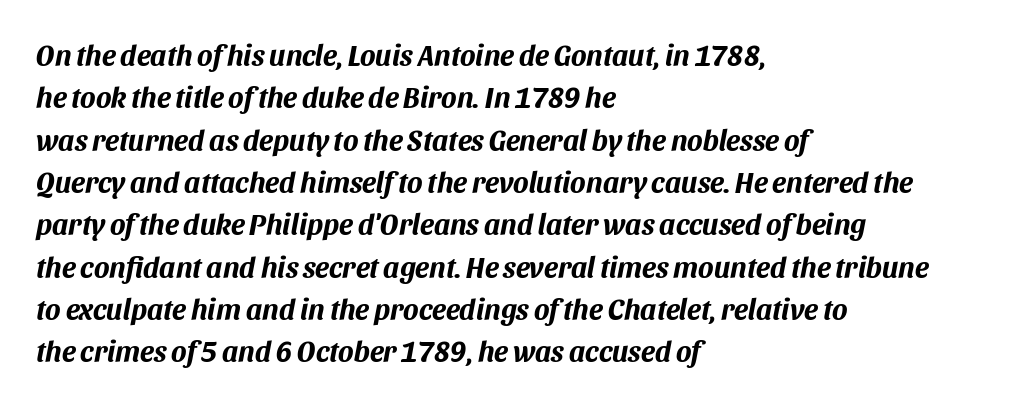
{"italic": "yes", "lean": "right", "slant_degrees": 11, "bold": "yes", "weight": "bold", "width": "normal", "stroke_contrast": "medium", "x_height": "large", "monospaced": "no", "underline": "no", "align": "left", "line_spacing": "normal", "line_spacing_ratio": 1.46, "letter_spacing": "normal", "letter_spacing_em": 0.0, "glyph_px": 29}
